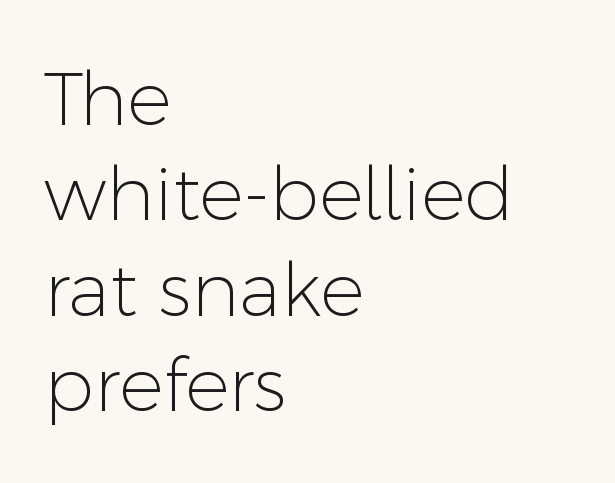
Weight class: somewhere from thin through regular. Quick note: not italic, upright. One glance says typical: line gaps are just what's usual. Tracking here is standard; glyphs follow each other at the usual distance. Letterform terminals end flat and unadorned throughout the passage.
